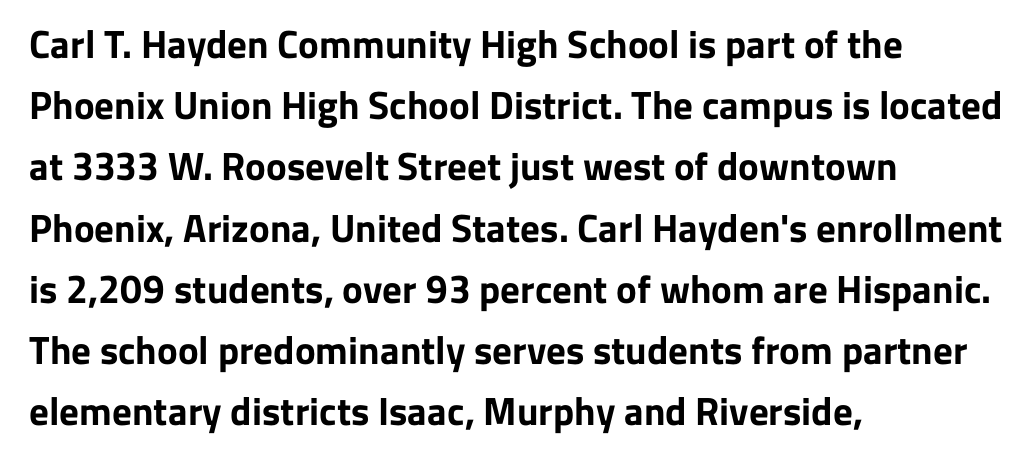
Does the copy run flush right? No — it runs flush left. The letters advance in unequal steps, a hallmark of proportional type. Words appear dense and cohesive because spacing is normal. The string is rendered with underlining switched off. The block of text has a typical density, with ordinary space between rows.
